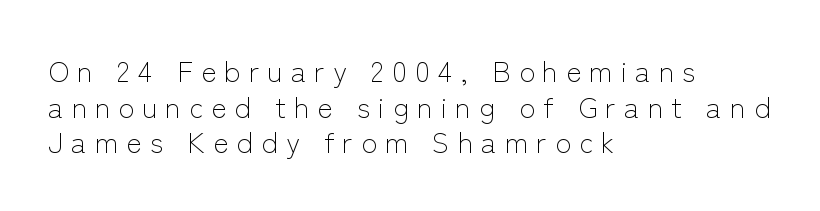
Spacing between characters has been opened up far beyond the box default. Nope, no serifs anywhere on these letters. A light-to-regular cut is what we see here. A typesetter would call this proportional, since set widths differ per character. The letters stand straight up with perfectly vertical stems. Decoration check: the copy has no underline.
